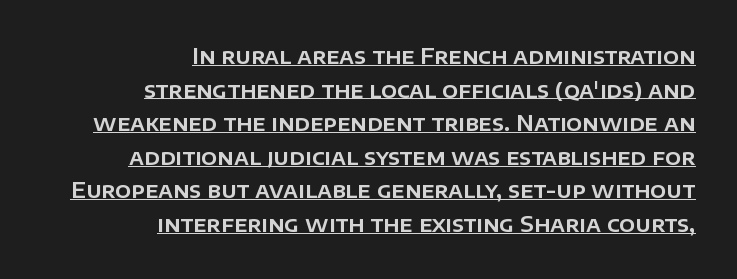
Q: Is the text italic (slanted)? A: No, it is upright.
Q: Is the text underlined? A: Yes.
Q: How is the paragraph aligned? A: Right-aligned.
Q: Is the spacing between letters normal or unusually wide? A: Normal.
Q: Is the spacing between lines tight, normal or loose? A: Normal.
